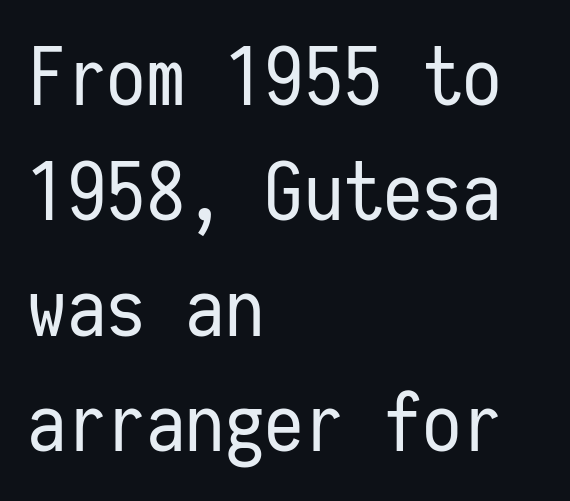
{"serif": "no", "italic": "no", "bold": "no", "weight": "regular", "width": "condensed", "stroke_contrast": "low", "x_height": "medium", "monospaced": "yes", "underline": "no", "align": "left", "line_spacing": "normal", "line_spacing_ratio": 1.46, "letter_spacing": "normal", "letter_spacing_em": 0.0, "glyph_px": 79}
